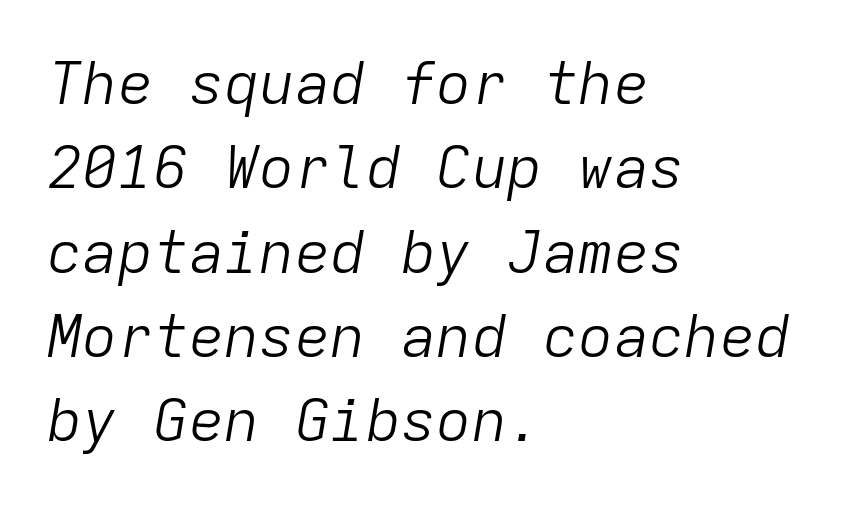
{"italic": "yes", "lean": "right", "slant_degrees": 9, "bold": "no", "weight": "light", "width": "normal", "stroke_contrast": "low", "x_height": "medium", "monospaced": "yes", "underline": "no", "align": "left", "line_spacing": "normal", "line_spacing_ratio": 1.43, "letter_spacing": "normal", "letter_spacing_em": 0.0, "glyph_px": 59}
